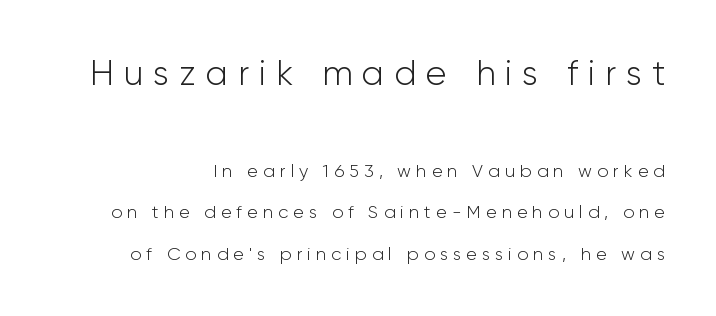
{"serif": "no", "italic": "no", "bold": "no", "weight": "light", "width": "normal", "stroke_contrast": "low", "x_height": "medium", "monospaced": "no", "underline": "no", "line_spacing": "loose", "line_spacing_ratio": 2.29, "letter_spacing": "wide", "letter_spacing_em": 0.28, "larger_block": "first", "size_ratio": 1.94, "glyph_px": 35}
